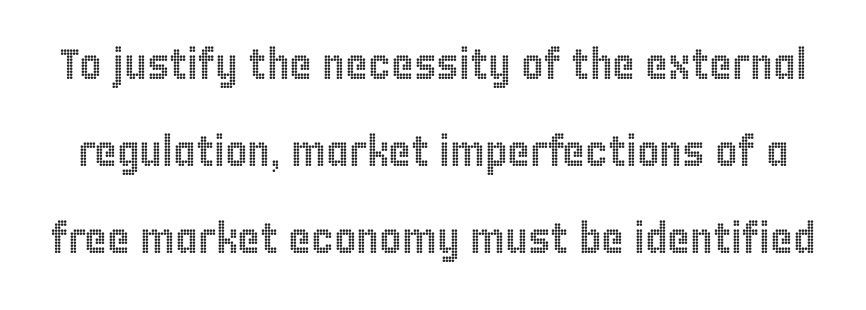
The image shows 43 px condensed type, upright; set loose line spacing (2.02x), normal letter spacing, not underlined; a large x-height.
